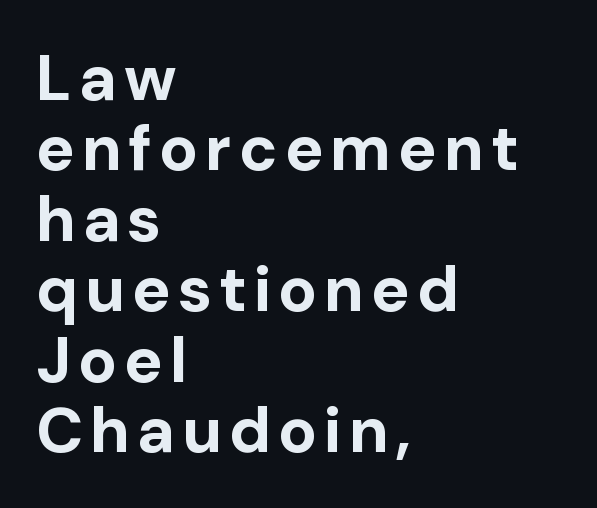
{"serif": "no", "italic": "no", "bold": "yes", "weight": "bold", "width": "normal", "stroke_contrast": "low", "x_height": "medium", "monospaced": "no", "underline": "no", "align": "left", "line_spacing": "tight", "line_spacing_ratio": 1.1, "glyph_px": 64}
